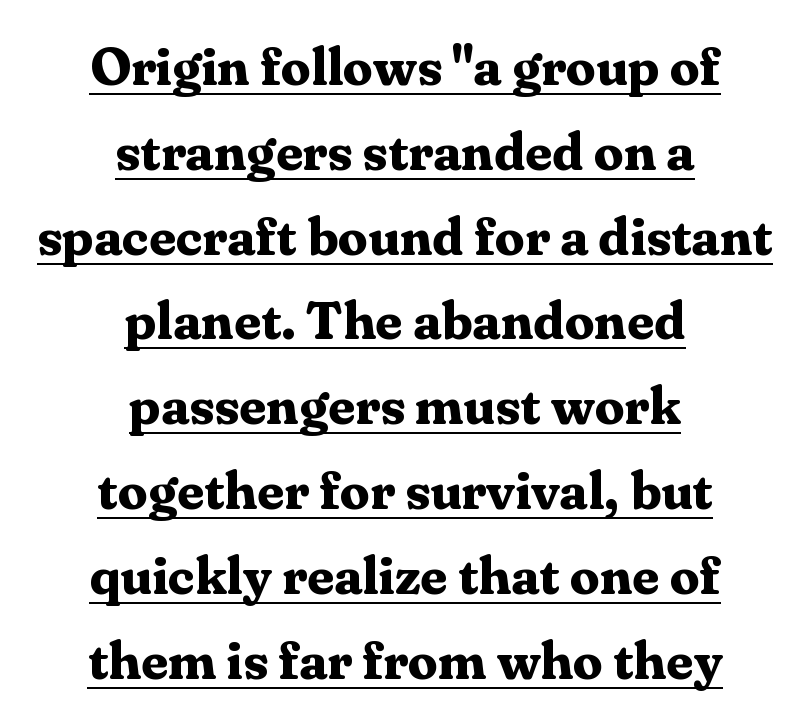
The specimen includes a rule beneath the text block's lines. The rows are spaced the way most documents space them. Visually the block forms a symmetrical silhouette, jagged on both flanks. Here the glyphs are tracked normally, forming tight word shapes.
